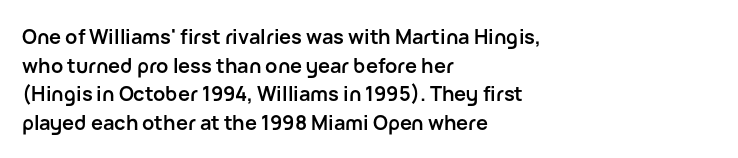
Q: Is the text bold? A: Yes.
Q: Is the text italic (slanted)? A: No, it is upright.
Q: Is the text underlined? A: No.
Q: How is the paragraph aligned? A: Left-aligned.
Q: Is the spacing between letters normal or unusually wide? A: Normal.
Q: Is the spacing between lines tight, normal or loose? A: Normal.
